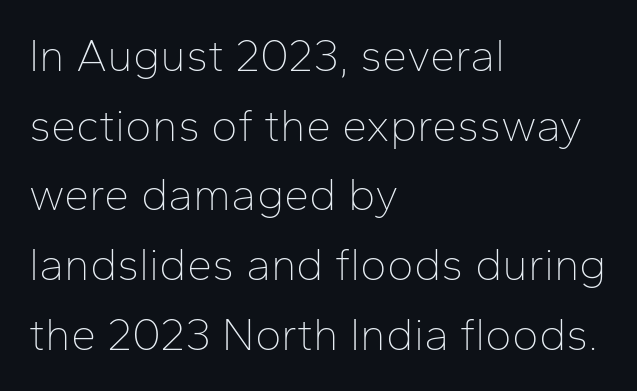
Q: Is the text bold? A: No.
Q: Is the text italic (slanted)? A: No, it is upright.
Q: Is the typeface a serif or a sans-serif typeface? A: Sans-serif.
Q: Is the text underlined? A: No.
Q: How is the paragraph aligned? A: Left-aligned.
Q: Is the spacing between letters normal or unusually wide? A: Normal.
Q: Is the spacing between lines tight, normal or loose? A: Normal.
Q: Width (condensed, normal, or wide)? A: Normal.
Q: Stroke contrast? A: Low.
Q: x-height? A: Medium.
Q: Monospaced? A: No.
